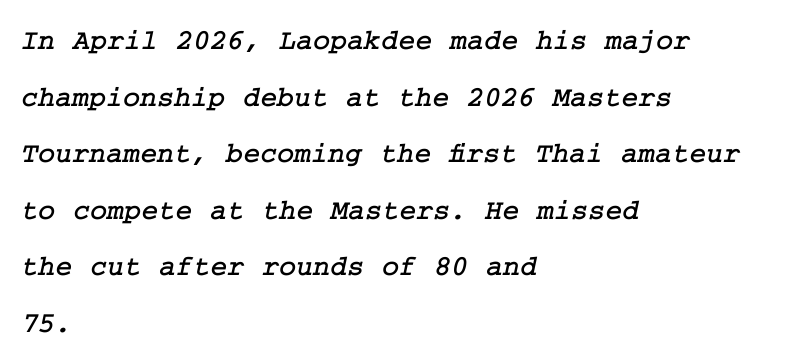
Q: Is the typeface a serif or a sans-serif typeface? A: Serif.
Q: Is the text underlined? A: No.
Q: How is the paragraph aligned? A: Left-aligned.
Q: Is the spacing between letters normal or unusually wide? A: Normal.
Q: Is the spacing between lines tight, normal or loose? A: Loose.
Q: Width (condensed, normal, or wide)? A: Normal.
Q: Stroke contrast? A: Low.
Q: x-height? A: Medium.
